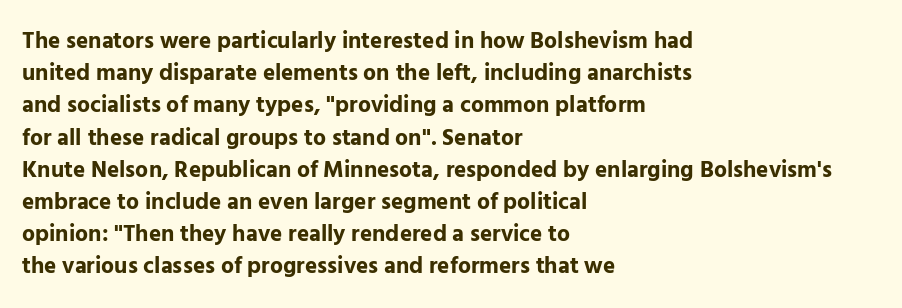
{"italic": "no", "bold": "yes", "underline": "no", "align": "left", "line_spacing": "normal", "line_spacing_ratio": 1.4, "letter_spacing": "normal", "letter_spacing_em": 0.0, "glyph_px": 23}
